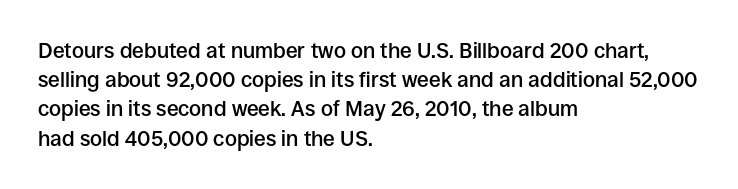
The face used here is a semibold: visibly heavier than regular, lighter than bold. Italic? Not at all — the glyphs are vertical. Default kerning and tracking; the words read as compact shapes. The paragraph shown leans on its left margin. Clear beneath every line of the passage.
